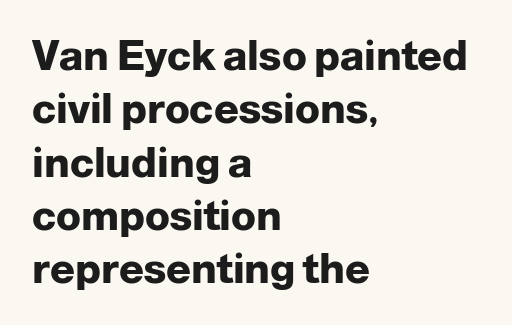
Every character sits straight up, as roman type does. Descenders hang freely into open space. The characters look thick and weighty, a clear bold. Each letter's strokes conclude bluntly, with no projecting serifs. Regular leading. Is this a fixed-width face? No — the glyphs have proportional, varying widths.
